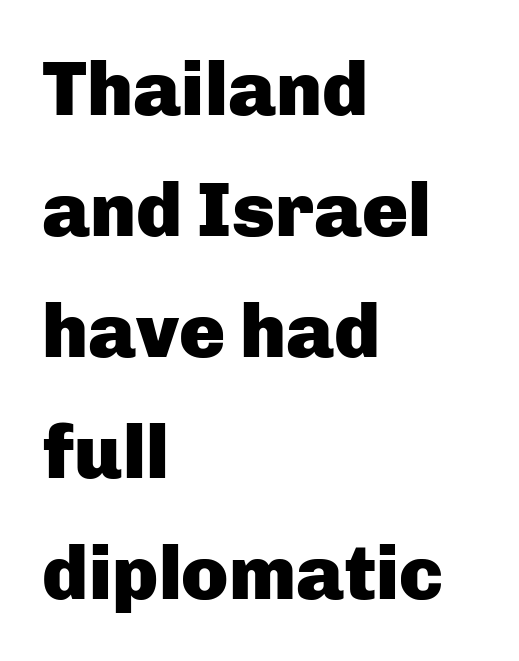
The specimen reads as upright at a glance. Vertically, the passage feels balanced, rows spaced as you'd expect. A classic flush-left, rag-right setting is used for this passage. How heavy is the stroke? Heavy — this is a bold.
